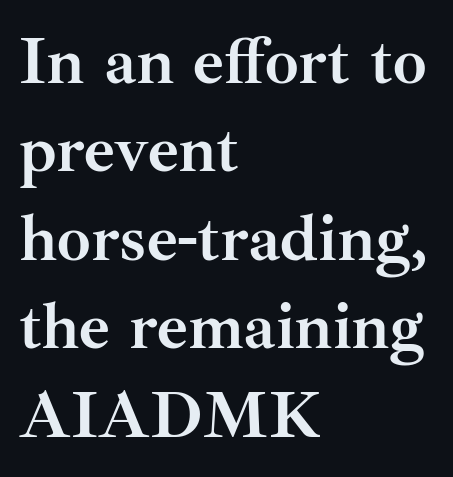
The image shows 67 px semibold serif type, upright; set left-aligned, normal line spacing (1.32x), normal letter spacing, not underlined; medium stroke contrast and a small x-height.
